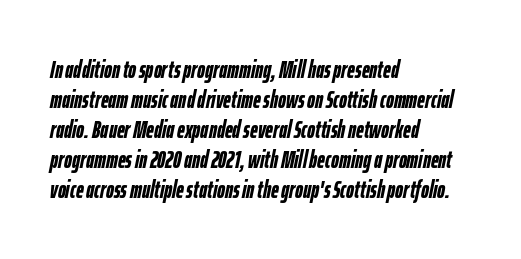
The image shows 24 px bold type, italic (leaning right); set left-aligned, normal line spacing (1.25x), normal letter spacing, not underlined.
